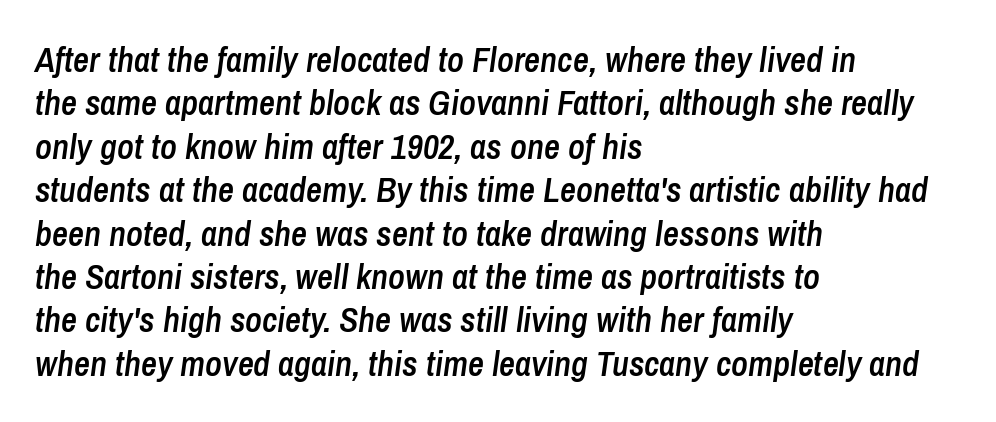
Q: Is the text bold? A: Semi-bold.
Q: Is the text italic (slanted)? A: Yes, it leans right by about 8 degrees.
Q: Is the text underlined? A: No.
Q: How is the paragraph aligned? A: Left-aligned.
Q: Is the spacing between letters normal or unusually wide? A: Normal.
Q: Width (condensed, normal, or wide)? A: Condensed.
Q: Stroke contrast? A: Low.
Q: x-height? A: Medium.
Q: Monospaced? A: No.
